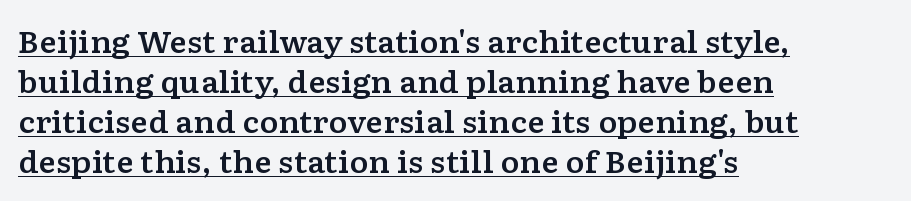
Q: Is the text italic (slanted)? A: No, it is upright.
Q: Is the typeface a serif or a sans-serif typeface? A: Serif.
Q: Is the text underlined? A: Yes.
Q: How is the paragraph aligned? A: Left-aligned.
Q: Is the spacing between letters normal or unusually wide? A: Normal.
Q: Is the spacing between lines tight, normal or loose? A: Normal.
Q: Width (condensed, normal, or wide)? A: Wide.
Q: Stroke contrast? A: Low.
Q: x-height? A: Medium.
Q: Monospaced? A: No.
